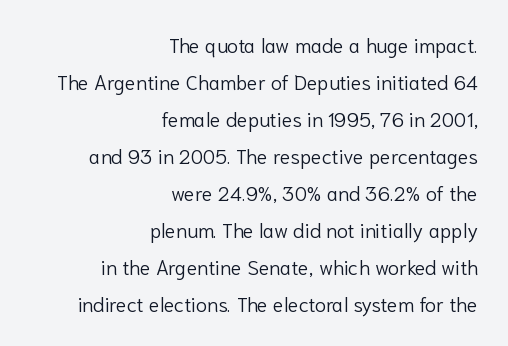
{"italic": "no", "bold": "no", "underline": "no", "align": "right", "line_spacing_ratio": 1.85, "letter_spacing": "normal", "letter_spacing_em": 0.0, "glyph_px": 20}
